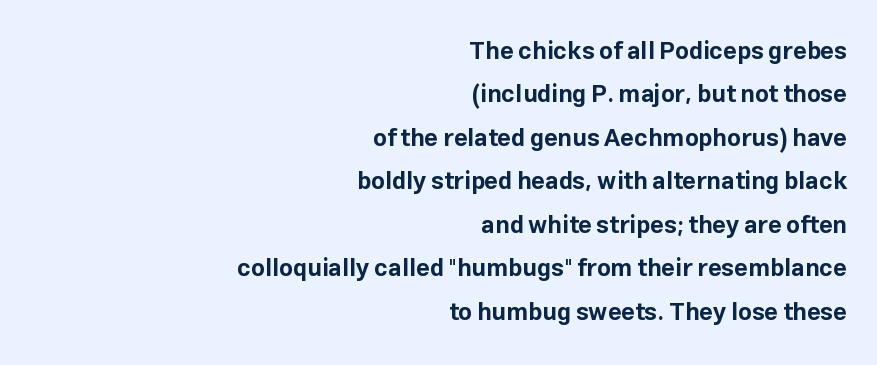
Q: Is the text bold? A: Yes.
Q: Is the text italic (slanted)? A: No, it is upright.
Q: Is the text underlined? A: No.
Q: How is the paragraph aligned? A: Right-aligned.
Q: Is the spacing between letters normal or unusually wide? A: Normal.
